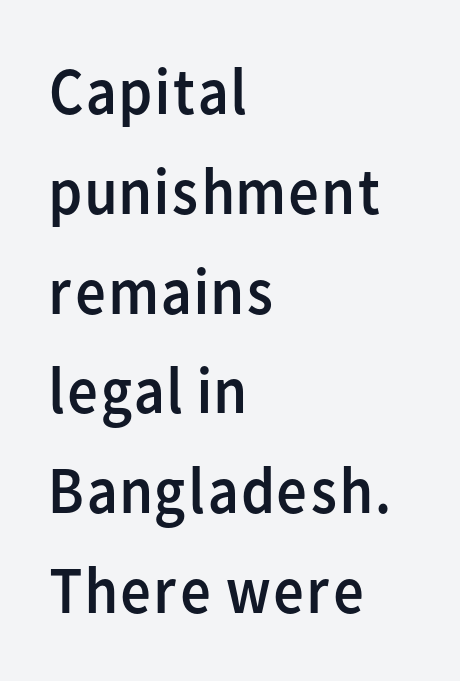
{"serif": "no", "italic": "no", "bold": "no", "weight": "regular", "width": "normal", "stroke_contrast": "low", "x_height": "medium", "monospaced": "no", "underline": "no", "align": "left", "line_spacing": "normal", "line_spacing_ratio": 1.49, "letter_spacing": "normal", "letter_spacing_em": 0.0, "glyph_px": 67}
